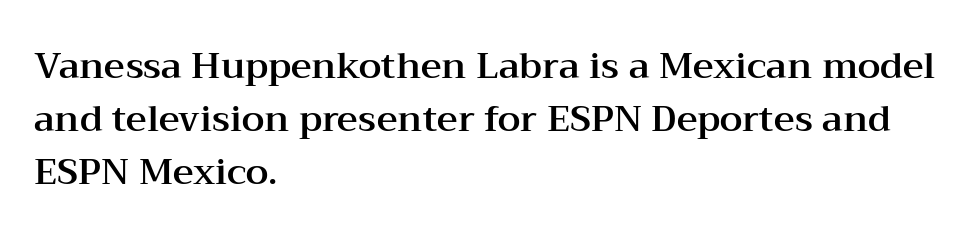
Q: Is the text italic (slanted)? A: No, it is upright.
Q: Is the typeface a serif or a sans-serif typeface? A: Serif.
Q: Is the text underlined? A: No.
Q: How is the paragraph aligned? A: Left-aligned.
Q: Is the spacing between letters normal or unusually wide? A: Normal.
Q: Is the spacing between lines tight, normal or loose? A: Normal.
Q: Width (condensed, normal, or wide)? A: Wide.
Q: Stroke contrast? A: Medium.
Q: x-height? A: Medium.
Q: Monospaced? A: No.
